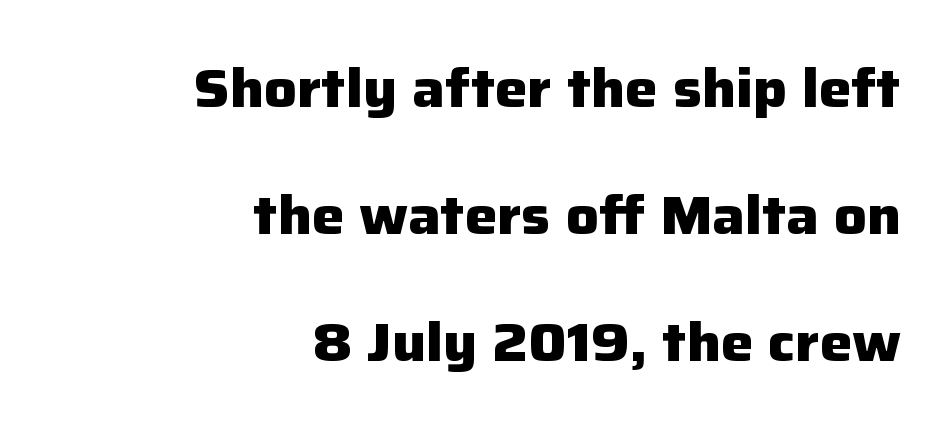
Q: Is the text bold? A: Yes.
Q: Is the text italic (slanted)? A: No, it is upright.
Q: Is the typeface a serif or a sans-serif typeface? A: Sans-serif.
Q: Is the text underlined? A: No.
Q: How is the paragraph aligned? A: Right-aligned.
Q: Is the spacing between letters normal or unusually wide? A: Normal.
Q: Is the spacing between lines tight, normal or loose? A: Loose.
Q: Width (condensed, normal, or wide)? A: Normal.
Q: Stroke contrast? A: Low.
Q: x-height? A: Medium.
Q: Monospaced? A: No.
